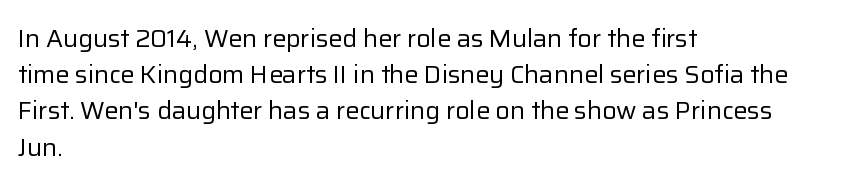
The cut favours lightness, reaching ordinary text weight at its darkest. Left-aligned paragraph, ragged on the right. There is no visible air inserted between adjacent glyphs. Has an underline been added? It has not. Upright lettering throughout. Leading matches the norm, producing a regular column.
